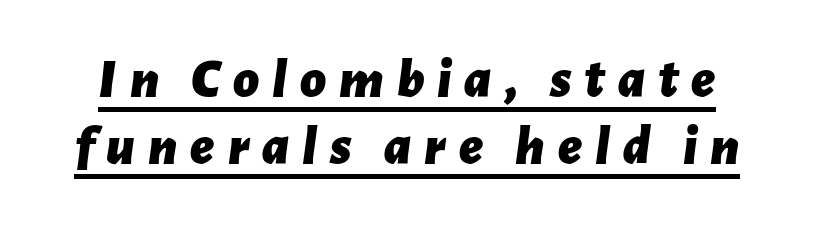
{"italic": "yes", "lean": "right", "slant_degrees": 7, "bold": "yes", "weight": "bold", "width": "normal", "stroke_contrast": "low", "x_height": "medium", "monospaced": "no", "underline": "yes", "line_spacing_ratio": 1.19, "letter_spacing": "wide", "letter_spacing_em": 0.23, "glyph_px": 56}
